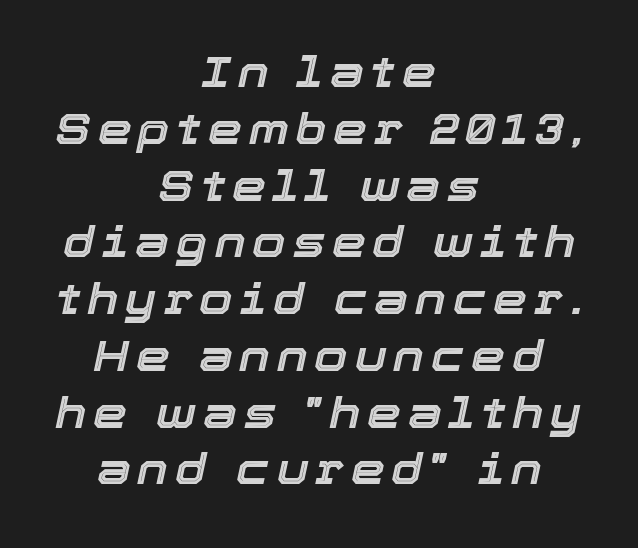
{"italic": "yes", "lean": "right", "slant_degrees": 12, "width": "normal", "x_height": "medium", "monospaced": "no", "underline": "no", "align": "center", "line_spacing": "normal", "line_spacing_ratio": 1.32, "glyph_px": 43}
